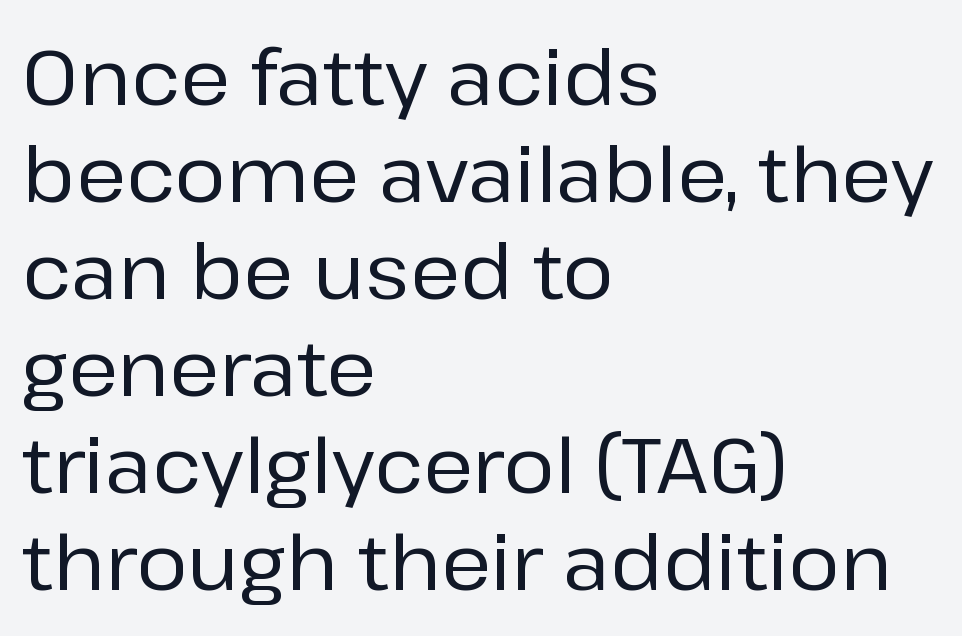
The image shows 77 px sans-serif type, upright; set left-aligned, normal line spacing (1.26x), normal letter spacing, not underlined; low stroke contrast and a medium x-height.
